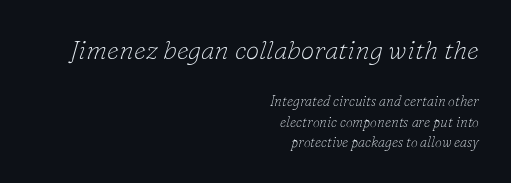
The image shows 27 px text type, italic (leaning right); set right-aligned, normal line spacing (1.44x), normal letter spacing, not underlined; the first (top) block is 1.93x larger.
